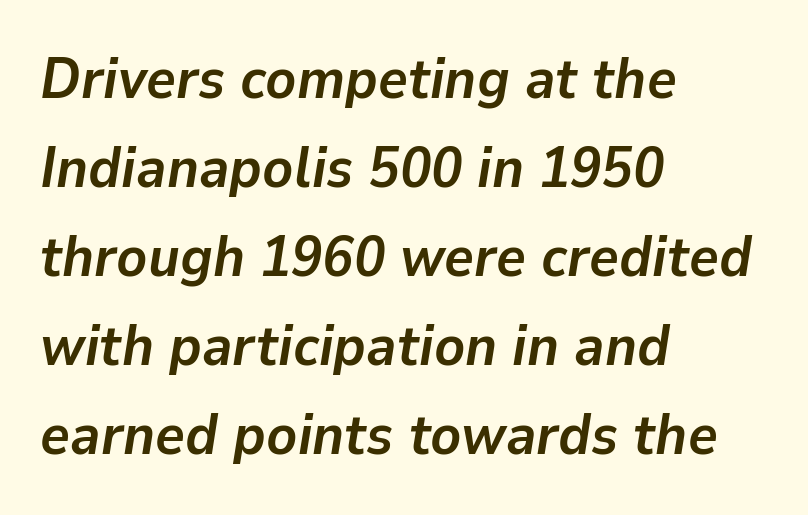
{"italic": "yes", "lean": "right", "slant_degrees": 9, "bold": "yes", "weight": "semibold", "width": "normal", "stroke_contrast": "low", "x_height": "medium", "monospaced": "no", "underline": "no", "align": "left", "line_spacing": "normal", "line_spacing_ratio": 1.56, "letter_spacing": "normal", "letter_spacing_em": 0.0, "glyph_px": 57}
